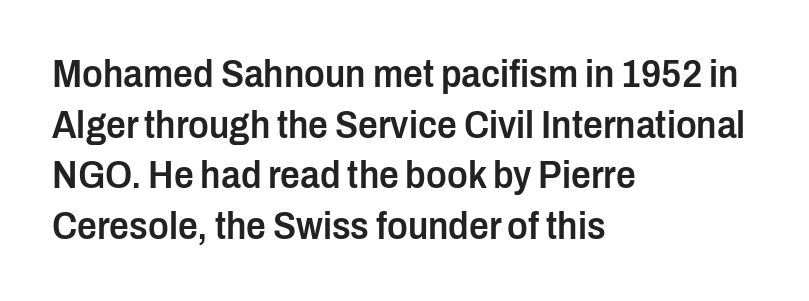
The image shows 39 px semibold, condensed sans-serif type, upright; set left-aligned, normal line spacing (1.3x), normal letter spacing, not underlined; low stroke contrast and a medium x-height.
